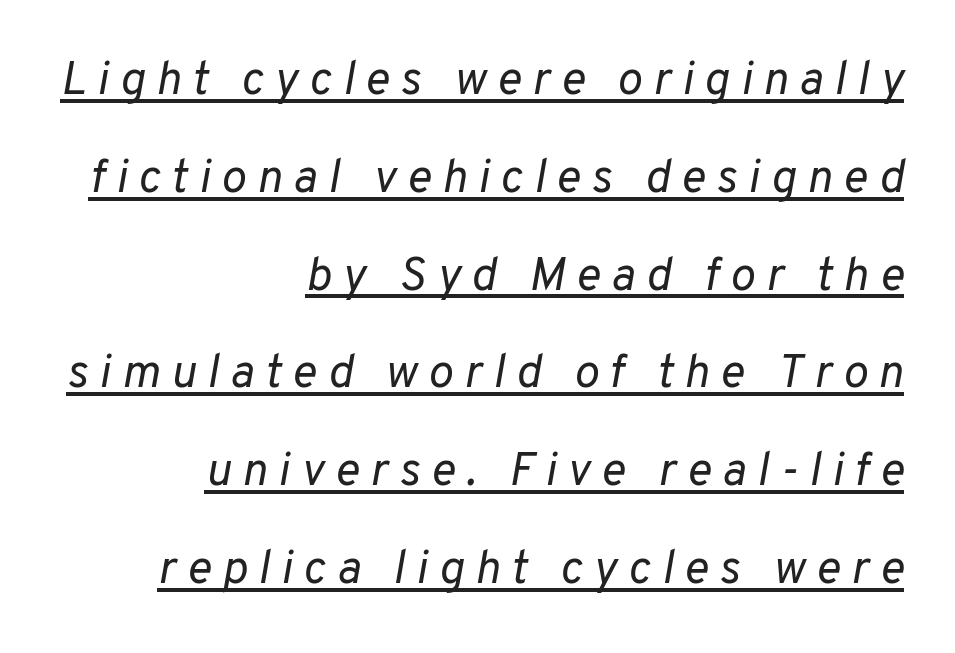
Q: Is the text bold? A: No.
Q: Is the text italic (slanted)? A: Yes, it leans right by about 10 degrees.
Q: Is the text underlined? A: Yes.
Q: How is the paragraph aligned? A: Right-aligned.
Q: Is the spacing between letters normal or unusually wide? A: Unusually wide.
Q: Is the spacing between lines tight, normal or loose? A: Loose.
Q: Width (condensed, normal, or wide)? A: Normal.
Q: Stroke contrast? A: Low.
Q: x-height? A: Medium.
Q: Monospaced? A: No.
